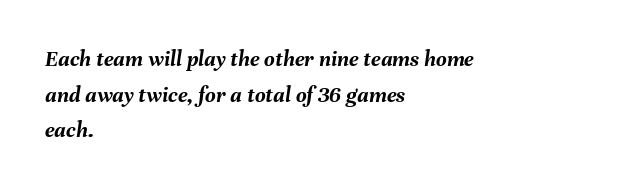
{"italic": "yes", "lean": "right", "slant_degrees": 8, "bold": "yes", "underline": "no", "align": "left", "line_spacing": "normal", "line_spacing_ratio": 1.55, "letter_spacing": "normal", "letter_spacing_em": 0.0, "glyph_px": 23}
